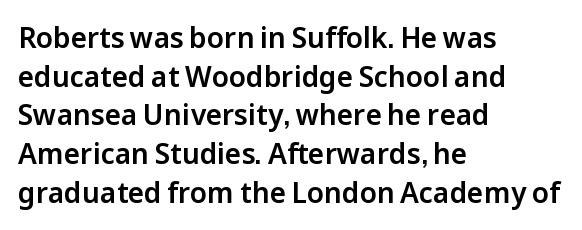
Leftover space on each line is placed entirely after the last word. Grotesque or geometric, the face here clearly has no serifs. Notice how the stems are strictly vertical — no italics here. The gap between lines stays unmarked. The face used here is proportionally spaced, like ordinary book or web type. The vertical gap from one line to the next is medium.
